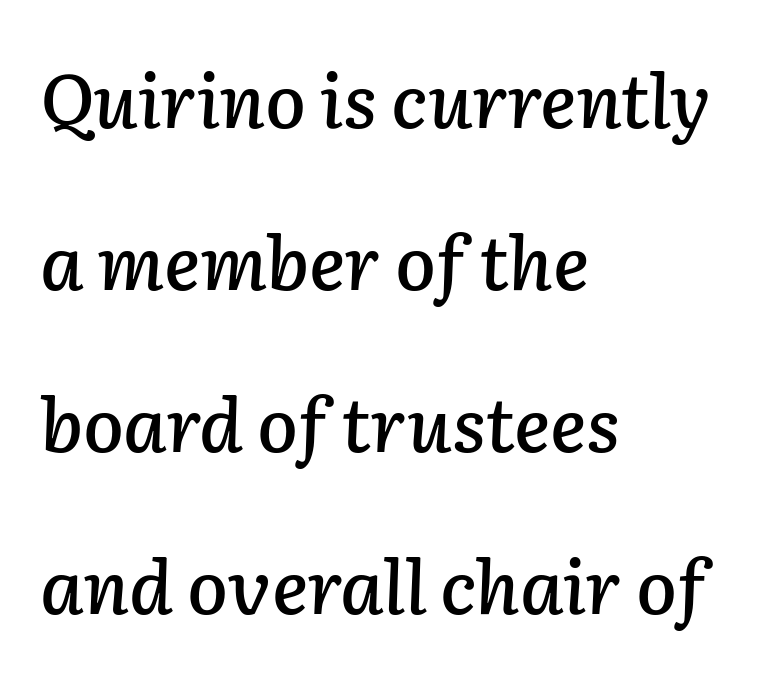
The glyphs are unaccompanied by any horizontal stroke below them. The paragraph has a hard left edge and a soft right edge. The block of text is sparse from top to bottom, with ample space between rows. Characters follow at the spacing the type designer built in. Style check: oblique. The rendering uses natural spacing where letterforms have individual widths.
